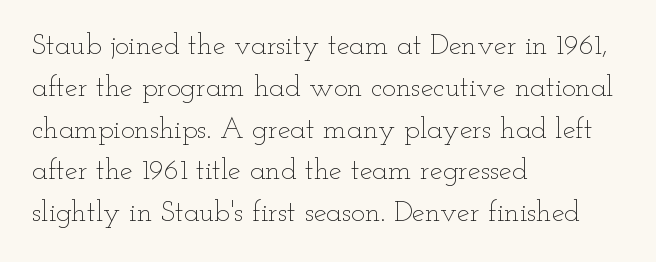
Q: Is the text bold? A: No.
Q: Is the text italic (slanted)? A: No, it is upright.
Q: Is the text underlined? A: No.
Q: How is the paragraph aligned? A: Left-aligned.
Q: Is the spacing between letters normal or unusually wide? A: Normal.
Q: Is the spacing between lines tight, normal or loose? A: Normal.
Q: Width (condensed, normal, or wide)? A: Wide.
Q: Stroke contrast? A: Low.
Q: x-height? A: Small.
Q: Monospaced? A: No.
